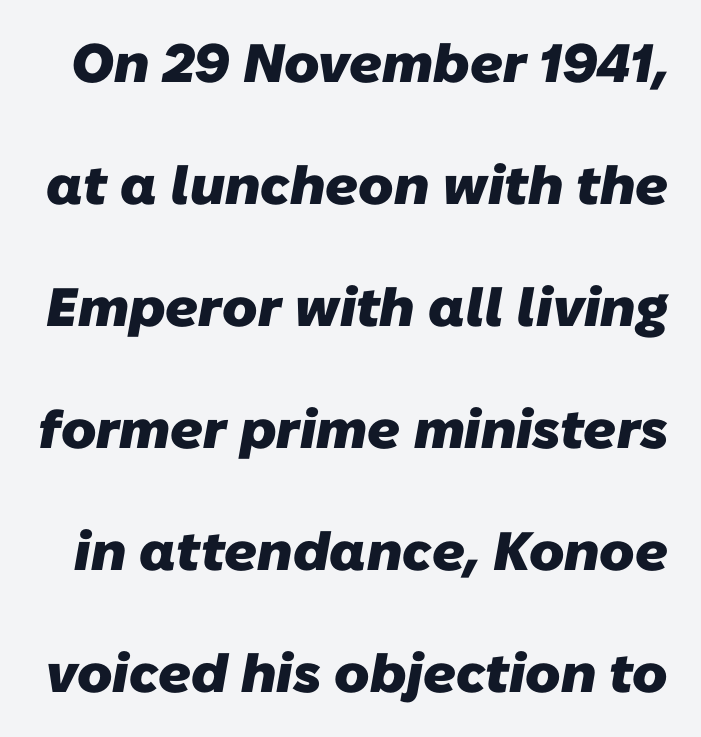
{"serif": "no", "bold": "yes", "weight": "heavy", "width": "normal", "stroke_contrast": "low", "x_height": "medium", "monospaced": "no", "underline": "no", "line_spacing": "loose", "line_spacing_ratio": 2.26, "letter_spacing": "normal", "letter_spacing_em": 0.0, "glyph_px": 54}
